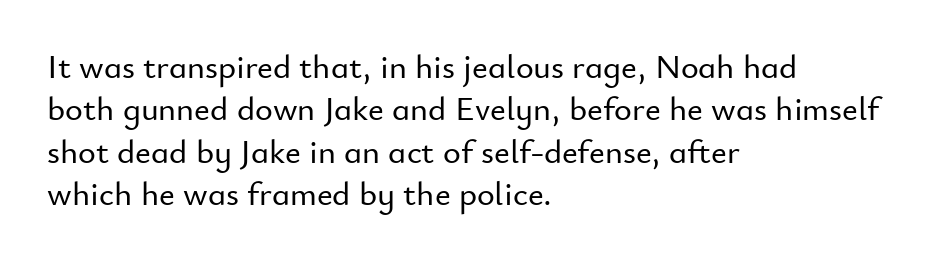
The image shows 34 px sans-serif type, upright; set left-aligned, normal line spacing (1.25x), normal letter spacing, not underlined; low stroke contrast and a small x-height.
